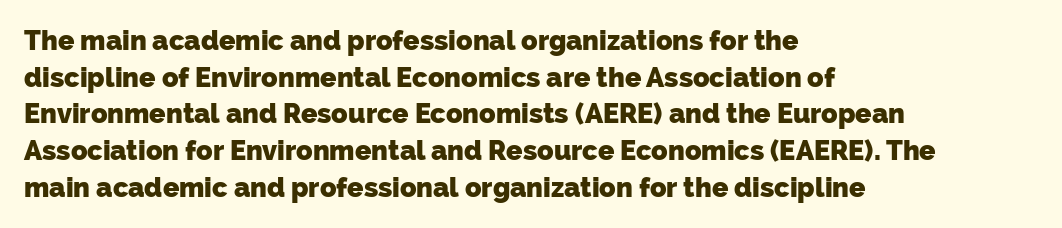
The image shows 27 px bold type; set left-aligned, normal line spacing (1.36x), normal letter spacing, not underlined.
